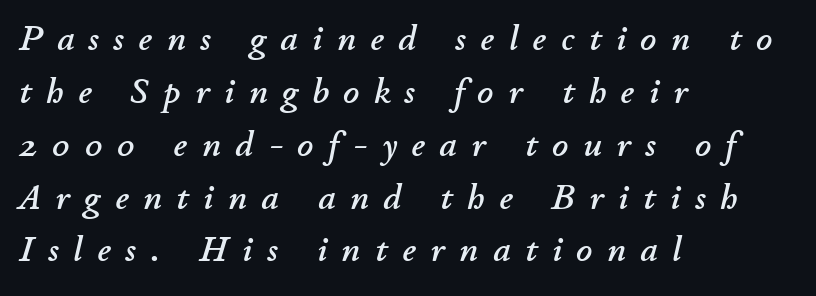
Notice how descenders clear the ascenders below comfortably — that's standard leading. The baseline area is clear. The type is letterspaced generously, with wide tracking. Typeset ragged right — the left edge is the straight one. When letters slant like this, we call the style italic.
